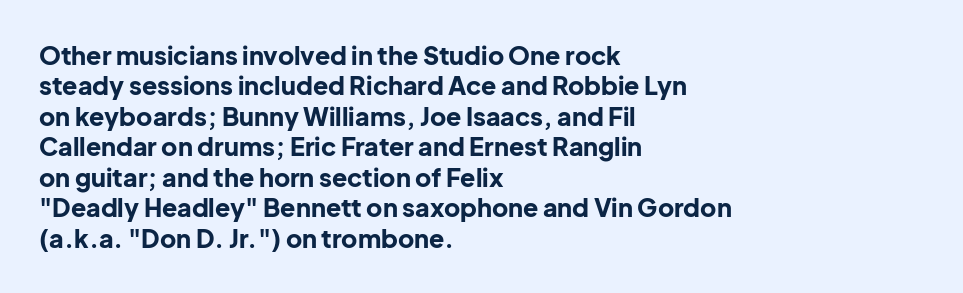
{"italic": "no", "bold": "yes", "underline": "no", "align": "left", "line_spacing_ratio": 1.22, "letter_spacing": "normal", "letter_spacing_em": 0.0, "glyph_px": 25}
